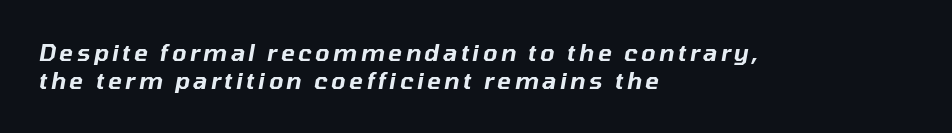
Q: Is the text italic (slanted)? A: Yes, it leans right by about 10 degrees.
Q: Is the text underlined? A: No.
Q: How is the paragraph aligned? A: Left-aligned.
